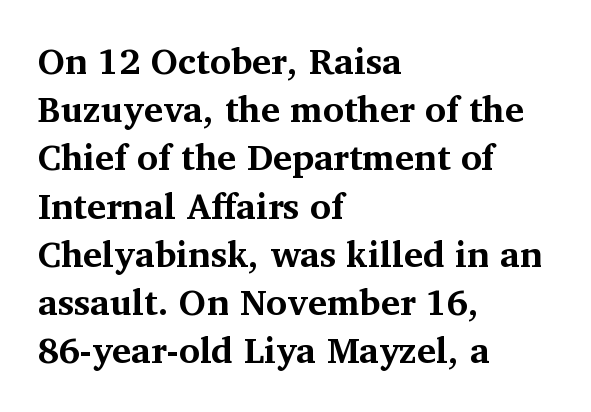
The image shows 36 px bold serif type, upright; set left-aligned, normal line spacing (1.34x), normal letter spacing, not underlined; medium stroke contrast and a medium x-height.
